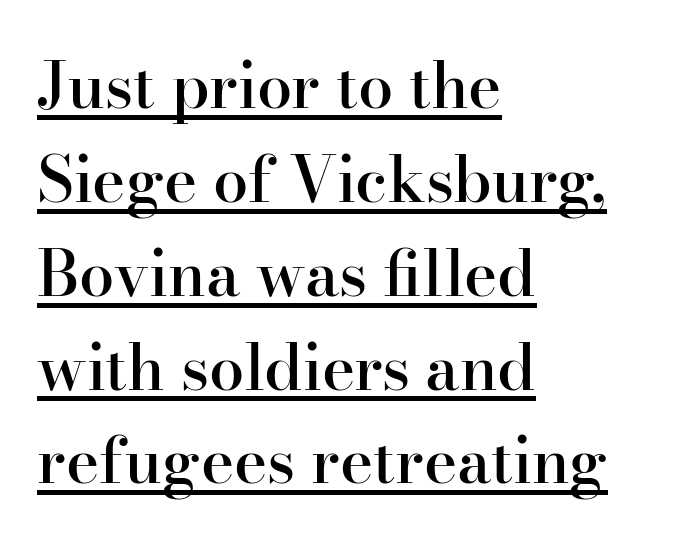
The image shows 63 px semibold serif type, upright; set left-aligned, normal line spacing (1.49x), normal letter spacing, underlined; high stroke contrast and a small x-height.
